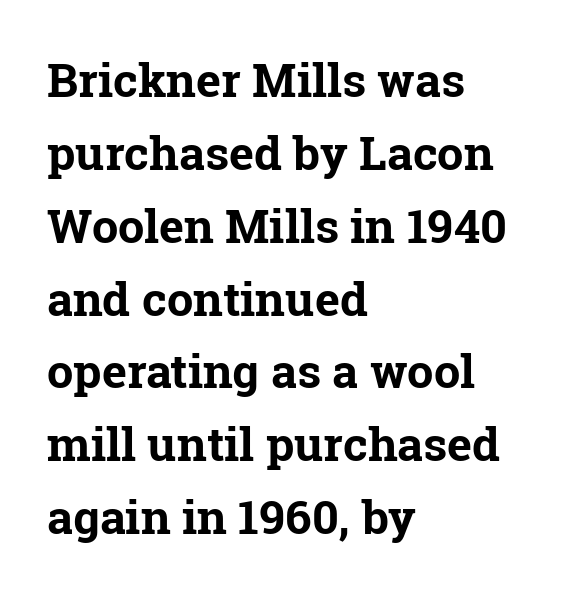
Q: Is the text bold? A: Yes.
Q: Is the text italic (slanted)? A: No, it is upright.
Q: Is the typeface a serif or a sans-serif typeface? A: Serif.
Q: Is the text underlined? A: No.
Q: How is the paragraph aligned? A: Left-aligned.
Q: Is the spacing between letters normal or unusually wide? A: Normal.
Q: Is the spacing between lines tight, normal or loose? A: Normal.
Q: Width (condensed, normal, or wide)? A: Normal.
Q: Stroke contrast? A: Low.
Q: x-height? A: Medium.
Q: Monospaced? A: No.
